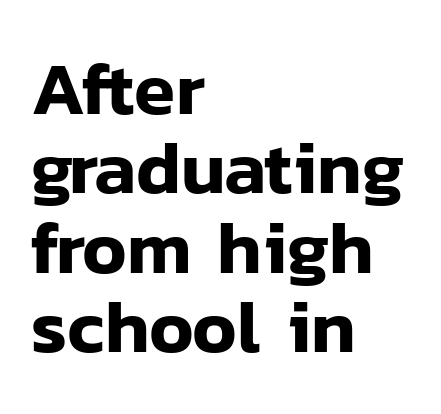
Q: Is the text italic (slanted)? A: No, it is upright.
Q: Is the typeface a serif or a sans-serif typeface? A: Sans-serif.
Q: Is the text underlined? A: No.
Q: How is the paragraph aligned? A: Left-aligned.
Q: Is the spacing between letters normal or unusually wide? A: Normal.
Q: Is the spacing between lines tight, normal or loose? A: Tight.
Q: Width (condensed, normal, or wide)? A: Normal.
Q: Stroke contrast? A: Low.
Q: x-height? A: Medium.
Q: Monospaced? A: No.
